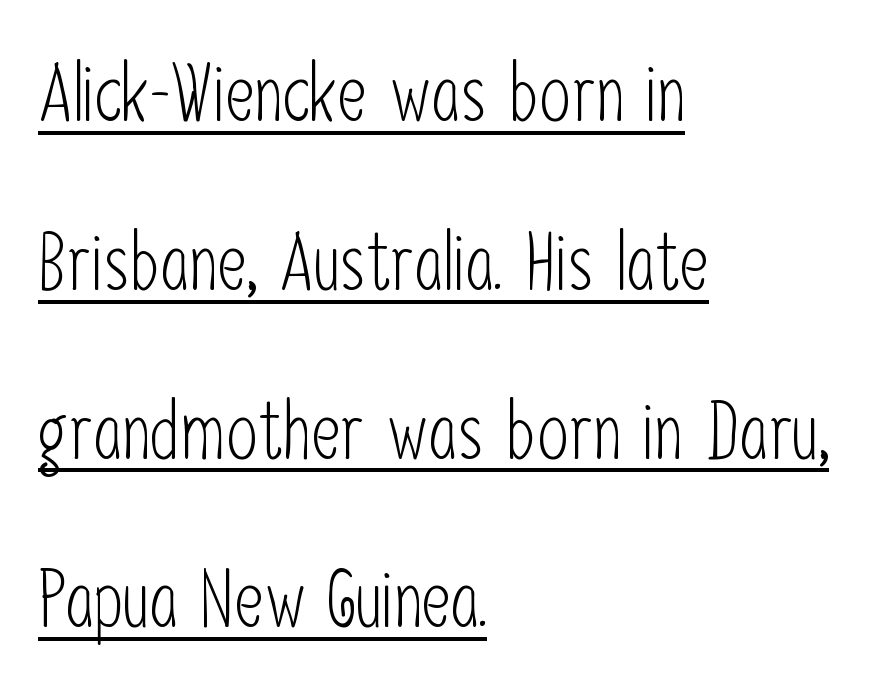
Q: Is the text bold? A: No.
Q: Is the text italic (slanted)? A: No, it is upright.
Q: Is the typeface a serif or a sans-serif typeface? A: Sans-serif.
Q: Is the text underlined? A: Yes.
Q: How is the paragraph aligned? A: Left-aligned.
Q: Is the spacing between letters normal or unusually wide? A: Normal.
Q: Is the spacing between lines tight, normal or loose? A: Loose.
Q: Width (condensed, normal, or wide)? A: Condensed.
Q: Stroke contrast? A: Low.
Q: x-height? A: Medium.
Q: Monospaced? A: No.
